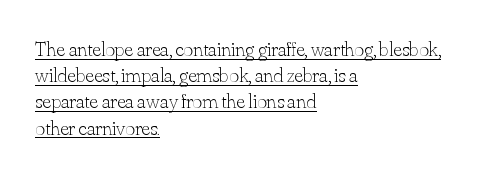
{"italic": "no", "bold": "no", "underline": "yes", "align": "left", "line_spacing": "normal", "line_spacing_ratio": 1.25, "letter_spacing": "normal", "letter_spacing_em": 0.0, "glyph_px": 21}
